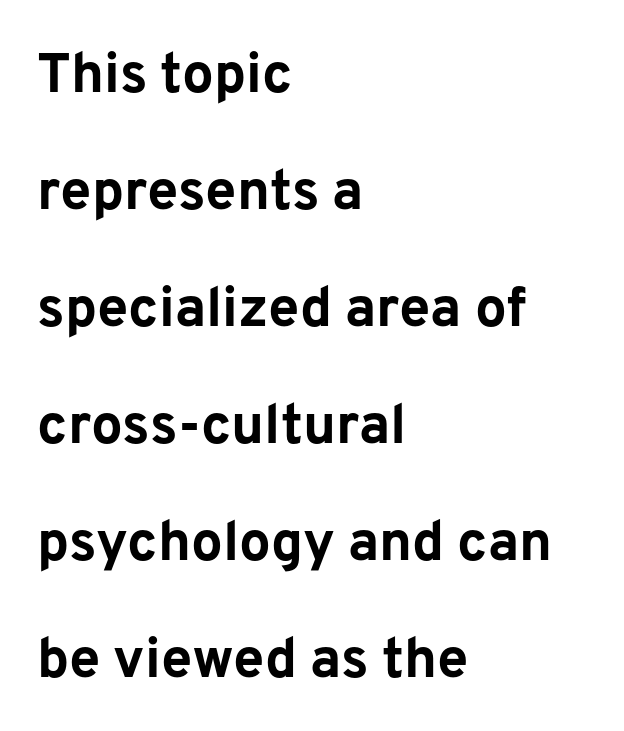
Horizontal alignment here is leftward, the default for most running prose. What kind of face is this? One without serifs — a sans. Rows of type keep a wide berth in the vertical direction. The tracking reads as untouched default to a designer's eye.
